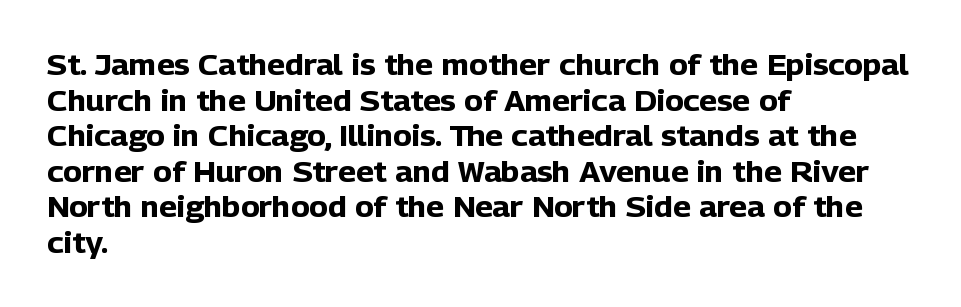
The image shows 28 px heavy sans-serif type, upright; set left-aligned, normal line spacing (1.27x), normal letter spacing, not underlined; low stroke contrast and a medium x-height.
